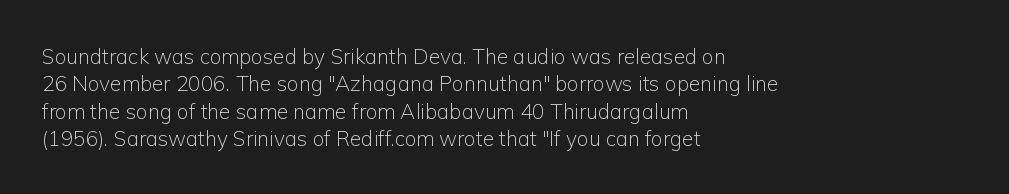
Reading down the block, your eye returns to a fixed left position each line. The weight tops out at a normal text grade. Interline gaps are of average width in this sample. The letters sit at their default tracking, neither squeezed nor spread.
